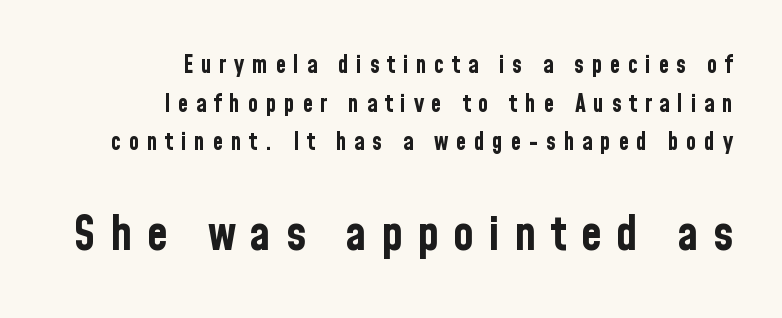
{"serif": "no", "italic": "no", "bold": "yes", "weight": "bold", "width": "condensed", "stroke_contrast": "low", "x_height": "medium", "monospaced": "no", "underline": "no", "align": "right", "line_spacing": "normal", "line_spacing_ratio": 1.61, "letter_spacing": "wide", "letter_spacing_em": 0.31, "larger_block": "second", "size_ratio": 1.96, "glyph_px": 47}
